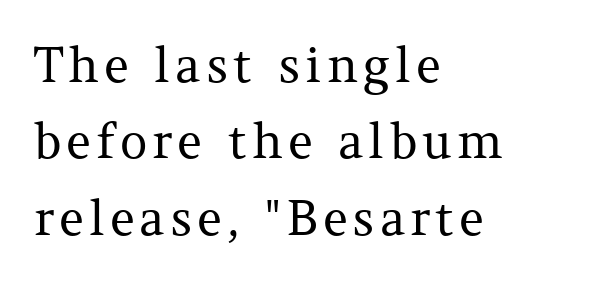
{"serif": "yes", "italic": "no", "bold": "no", "weight": "regular", "width": "normal", "stroke_contrast": "medium", "x_height": "medium", "monospaced": "no", "underline": "no", "align": "left", "line_spacing": "normal", "line_spacing_ratio": 1.59, "glyph_px": 48}
